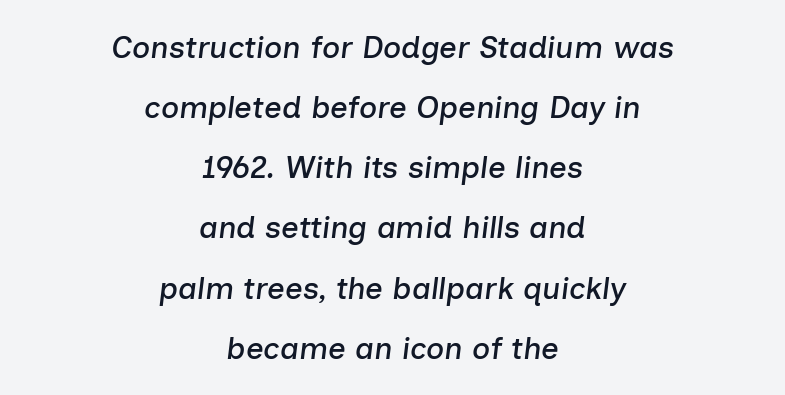
Casual observation: everything's sitting right in the middle. Caption: standard tracking, unaltered. Has an underline been added? It has not. In terms of leading, this rendering errs on the spacious side.
